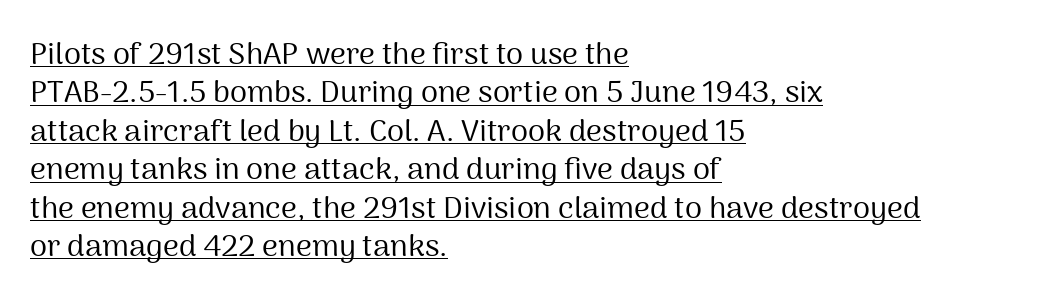
Check the space under the baseline: a stroke is drawn there. Notice how the passage keeps a crisp vertical edge on the left only. Compared with a typical body face, this is equally light or lighter still. Here the designer chose a conventional face with non-uniform glyph widths. If you drew a line through each stem, it would be perfectly vertical. The line texture is even and compact thanks to regular tracking.
